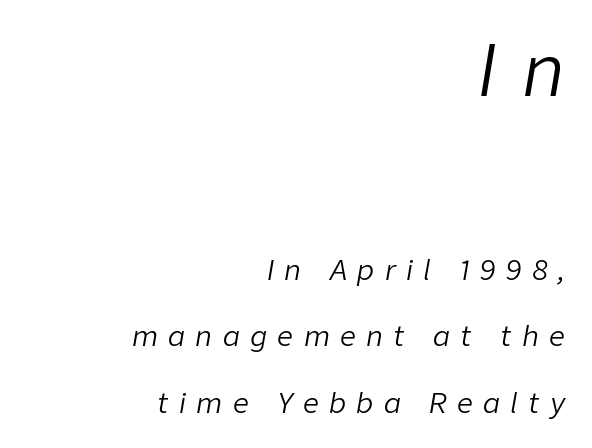
{"italic": "yes", "lean": "right", "slant_degrees": 9, "bold": "no", "weight": "light", "width": "normal", "stroke_contrast": "low", "x_height": "medium", "monospaced": "no", "underline": "no", "align": "right", "line_spacing": "loose", "line_spacing_ratio": 2.38, "letter_spacing": "wide", "letter_spacing_em": 0.37, "larger_block": "first", "size_ratio": 2.54, "glyph_px": 71}
